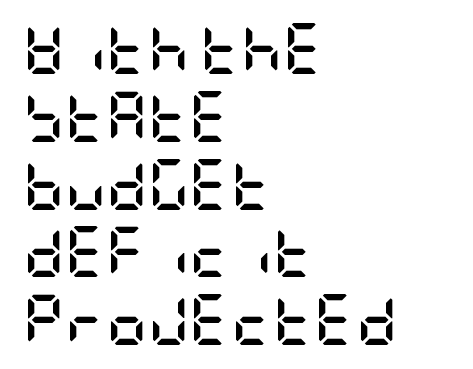
Q: Is the text bold? A: Yes.
Q: Is the text italic (slanted)? A: No, it is upright.
Q: Is the typeface a serif or a sans-serif typeface? A: Sans-serif.
Q: Is the text underlined? A: No.
Q: How is the paragraph aligned? A: Left-aligned.
Q: Is the spacing between letters normal or unusually wide? A: Normal.
Q: Is the spacing between lines tight, normal or loose? A: Normal.
Q: Width (condensed, normal, or wide)? A: Condensed.
Q: Stroke contrast? A: Low.
Q: x-height? A: Large.
